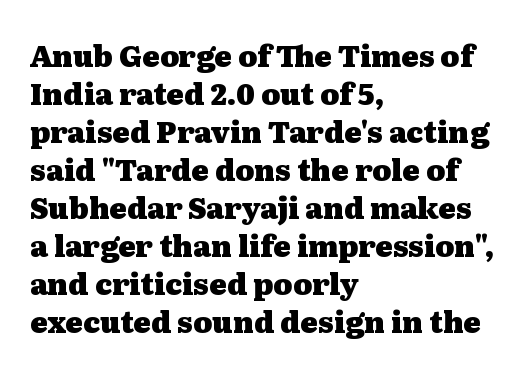
The image shows 29 px heavy, wide serif type, upright; set left-aligned, normal line spacing (1.31x), normal letter spacing, not underlined; medium stroke contrast and a medium x-height.
